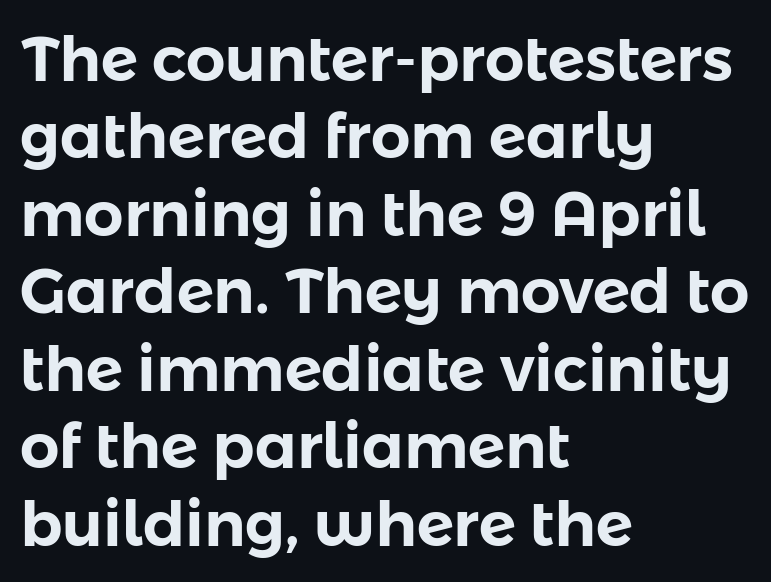
The specimen reads as upright at a glance. Letter spacing: default. What kind of face is this? One without serifs — a sans. Any mark beneath the type? The region is blank.
